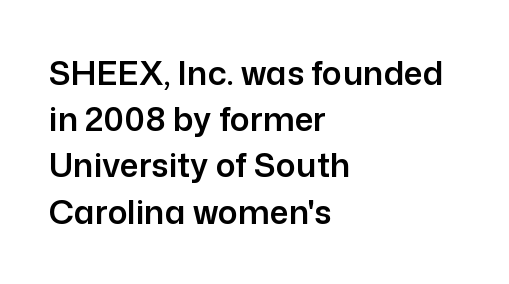
Q: Is the text italic (slanted)? A: No, it is upright.
Q: Is the typeface a serif or a sans-serif typeface? A: Sans-serif.
Q: Is the text underlined? A: No.
Q: How is the paragraph aligned? A: Left-aligned.
Q: Is the spacing between letters normal or unusually wide? A: Normal.
Q: Is the spacing between lines tight, normal or loose? A: Normal.
Q: Width (condensed, normal, or wide)? A: Normal.
Q: Stroke contrast? A: Low.
Q: x-height? A: Medium.
Q: Monospaced? A: No.
